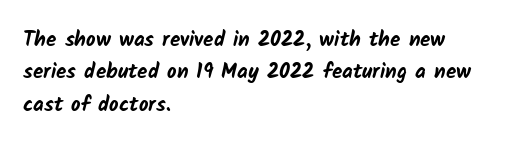
Q: Is the text bold? A: Yes.
Q: Is the text underlined? A: No.
Q: How is the paragraph aligned? A: Left-aligned.
Q: Is the spacing between letters normal or unusually wide? A: Normal.
Q: Is the spacing between lines tight, normal or loose? A: Normal.
